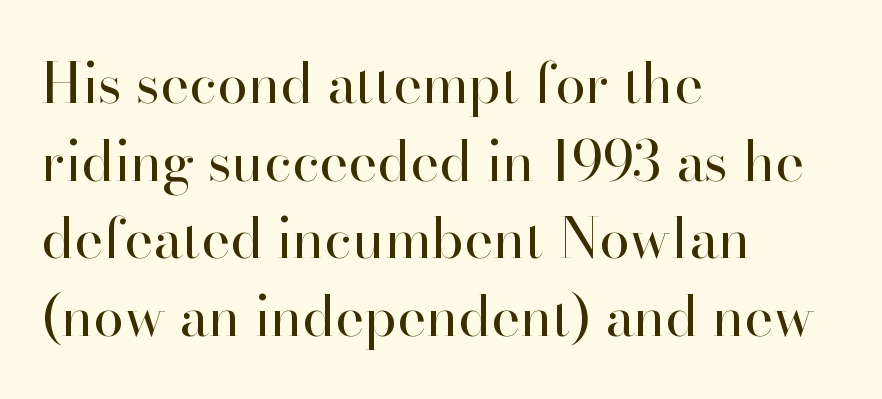
Q: Is the text bold? A: No.
Q: Is the text italic (slanted)? A: No, it is upright.
Q: Is the typeface a serif or a sans-serif typeface? A: Serif.
Q: Is the text underlined? A: No.
Q: How is the paragraph aligned? A: Left-aligned.
Q: Is the spacing between letters normal or unusually wide? A: Normal.
Q: Is the spacing between lines tight, normal or loose? A: Normal.
Q: Width (condensed, normal, or wide)? A: Normal.
Q: Stroke contrast? A: High.
Q: x-height? A: Small.
Q: Monospaced? A: No.
